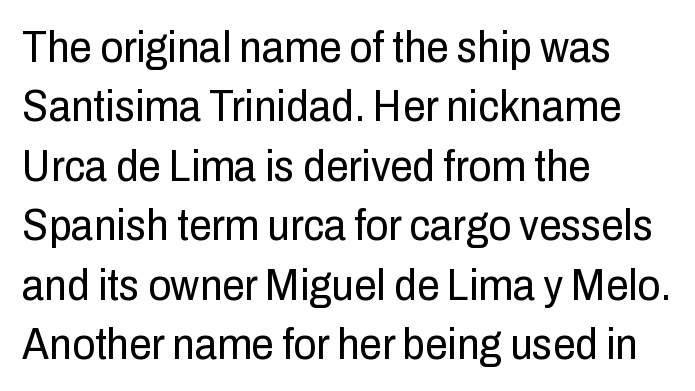
The image shows 45 px regular-weight, condensed sans-serif type, upright; set left-aligned, normal line spacing (1.32x), normal letter spacing, not underlined; low stroke contrast and a medium x-height.
